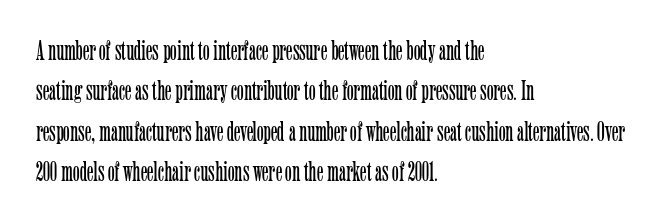
The image shows 28 px light, condensed serif type, upright; set left-aligned, normal line spacing (1.44x), normal letter spacing, not underlined; low stroke contrast and a medium x-height.
